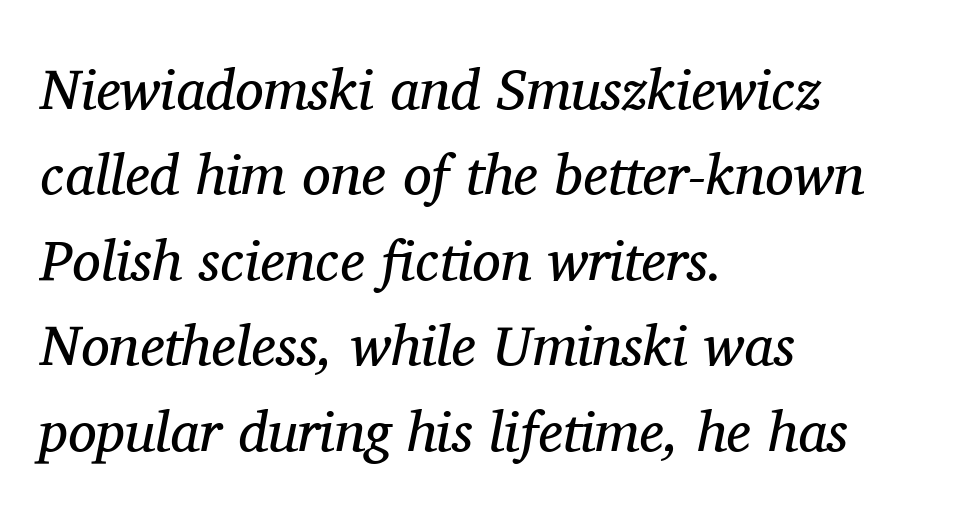
{"serif": "yes", "italic": "yes", "lean": "right", "slant_degrees": 11, "bold": "no", "weight": "regular", "width": "normal", "stroke_contrast": "medium", "x_height": "medium", "monospaced": "no", "underline": "no", "align": "left", "line_spacing": "normal", "line_spacing_ratio": 1.5, "letter_spacing": "normal", "letter_spacing_em": 0.0, "glyph_px": 57}
